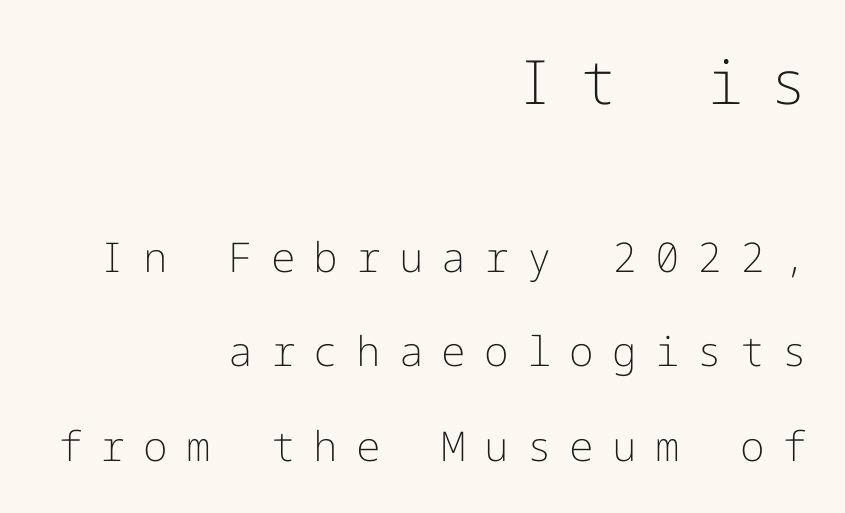
{"serif": "no", "italic": "no", "bold": "no", "weight": "light", "width": "normal", "stroke_contrast": "low", "x_height": "medium", "underline": "no", "align": "right", "line_spacing": "loose", "line_spacing_ratio": 2.31, "letter_spacing": "wide", "letter_spacing_em": 0.44, "larger_block": "first", "size_ratio": 1.49, "glyph_px": 61}
